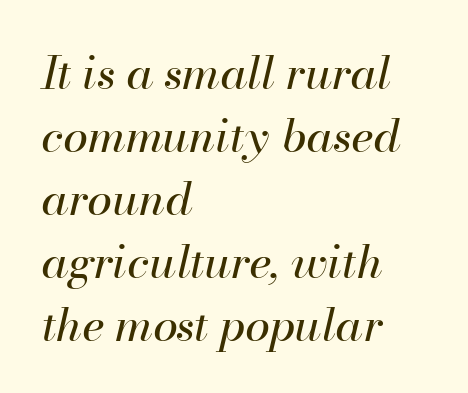
The image shows 45 px regular-weight type, italic (leaning right); set left-aligned, normal line spacing (1.4x), normal letter spacing, not underlined; high stroke contrast and a small x-height.
